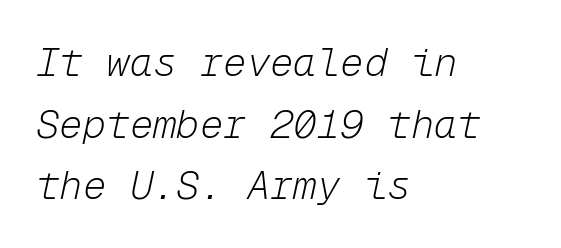
Q: Is the text bold? A: No.
Q: Is the text italic (slanted)? A: Yes, it leans right by about 12 degrees.
Q: Is the text underlined? A: No.
Q: How is the paragraph aligned? A: Left-aligned.
Q: Is the spacing between letters normal or unusually wide? A: Normal.
Q: Is the spacing between lines tight, normal or loose? A: Normal.
Q: Width (condensed, normal, or wide)? A: Normal.
Q: Stroke contrast? A: Low.
Q: x-height? A: Medium.
Q: Monospaced? A: Yes.
